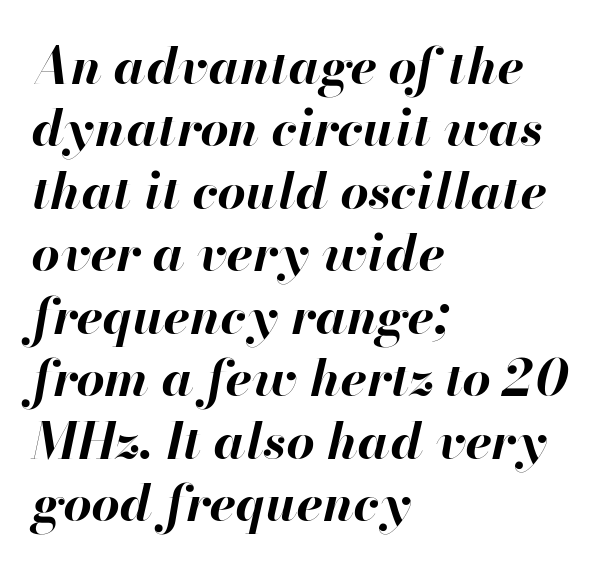
The image shows 50 px bold type, italic (leaning right); set left-aligned, normal line spacing (1.25x), normal letter spacing, not underlined; high stroke contrast and a small x-height.
